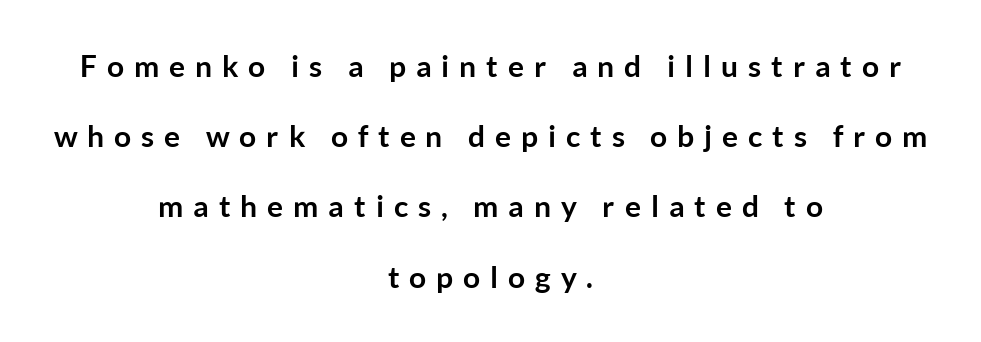
Q: Is the text bold? A: Yes.
Q: Is the text italic (slanted)? A: No, it is upright.
Q: Is the typeface a serif or a sans-serif typeface? A: Sans-serif.
Q: Is the text underlined? A: No.
Q: How is the paragraph aligned? A: Centered.
Q: Is the spacing between letters normal or unusually wide? A: Unusually wide.
Q: Is the spacing between lines tight, normal or loose? A: Loose.
Q: Width (condensed, normal, or wide)? A: Normal.
Q: Stroke contrast? A: Low.
Q: x-height? A: Medium.
Q: Monospaced? A: No.
